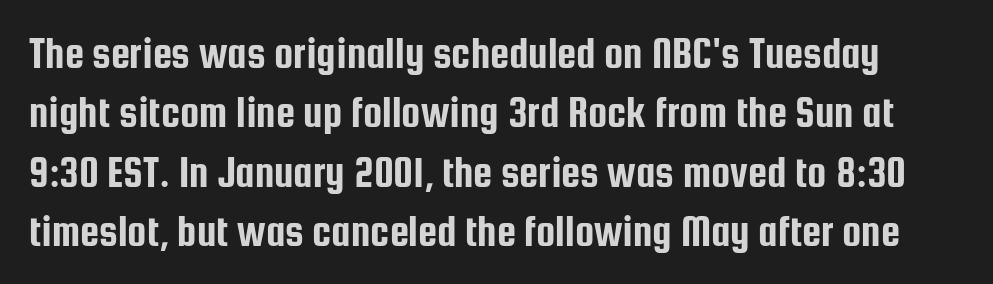
Quick note: underline off. This is roman type, the default non-slanted kind. Proportional: the letters do not fall into vertical columns. Classification — sans serif. Is there much room between lines? A standard amount, neither cramped nor airy.
